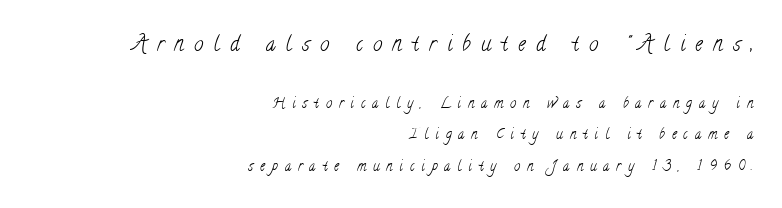
Line spacing here is loose. Quick note: underline off. Inter-character spacing is expanded well beyond the font's built-in metrics. The passage shown begins with its larger block and ends with its smaller one.
